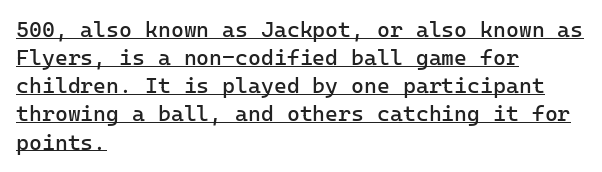
{"italic": "no", "bold": "no", "underline": "yes", "align": "left", "line_spacing": "normal", "line_spacing_ratio": 1.28, "letter_spacing": "normal", "letter_spacing_em": 0.0, "glyph_px": 22}
